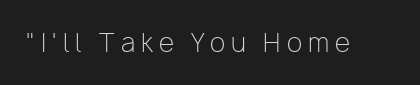
Q: Is the text bold? A: No.
Q: Is the text italic (slanted)? A: No, it is upright.
Q: Is the text underlined? A: No.
Q: Is the spacing between letters normal or unusually wide? A: Unusually wide.
